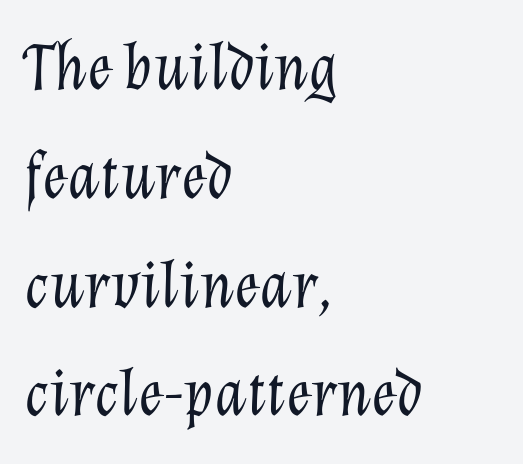
The image shows 68 px light type, italic (leaning right); set left-aligned, normal line spacing (1.6x), normal letter spacing, not underlined; low stroke contrast and a medium x-height.
